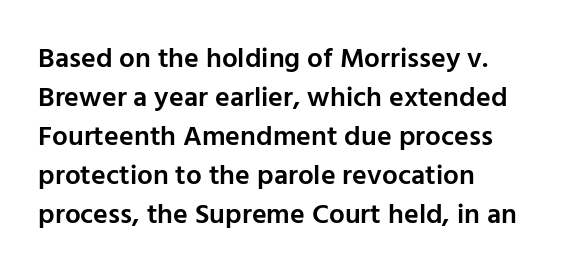
{"serif": "no", "italic": "no", "bold": "semi", "weight": "semibold", "width": "normal", "stroke_contrast": "low", "x_height": "medium", "monospaced": "no", "underline": "no", "align": "left", "line_spacing": "normal", "line_spacing_ratio": 1.39, "letter_spacing": "normal", "letter_spacing_em": 0.0, "glyph_px": 28}
